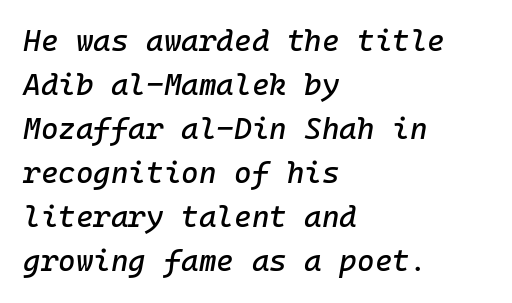
The image shows 30 px text type, italic (leaning right), monospaced; set left-aligned, normal line spacing (1.47x), normal letter spacing, not underlined; low stroke contrast and a medium x-height.
